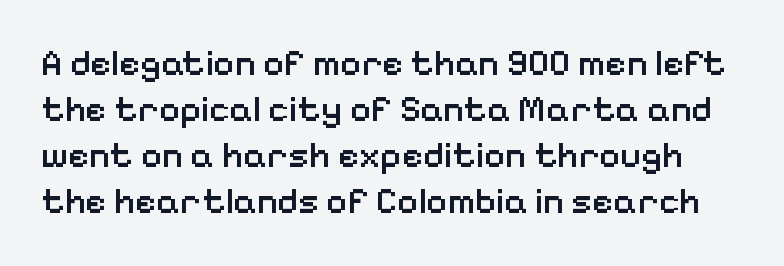
The image shows 36 px semibold sans-serif type, upright; set normal line spacing (1.28x), normal letter spacing, not underlined; low stroke contrast and a medium x-height.
